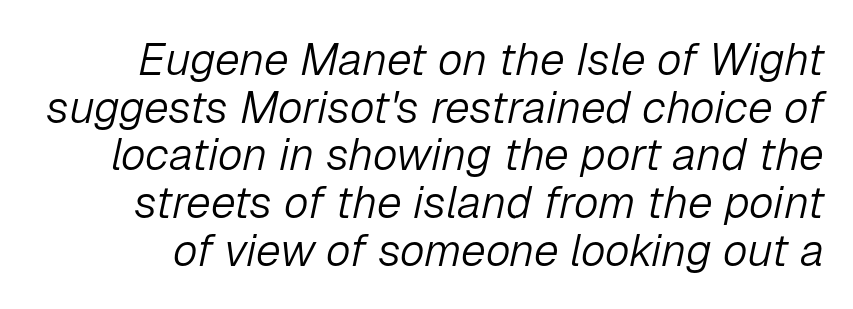
Q: Is the text bold? A: No.
Q: Is the text italic (slanted)? A: Yes, it leans right by about 12 degrees.
Q: Is the text underlined? A: No.
Q: Is the spacing between letters normal or unusually wide? A: Normal.
Q: Is the spacing between lines tight, normal or loose? A: Tight.
Q: Width (condensed, normal, or wide)? A: Normal.
Q: Stroke contrast? A: Low.
Q: x-height? A: Medium.
Q: Monospaced? A: No.
